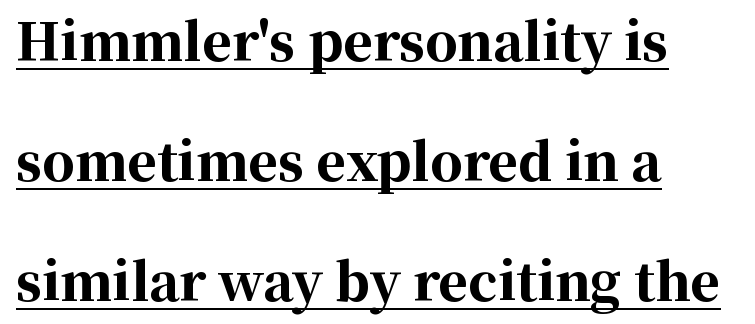
The image shows 51 px bold serif type, upright; set left-aligned, loose line spacing (2.35x), normal letter spacing, underlined; high stroke contrast and a medium x-height.
